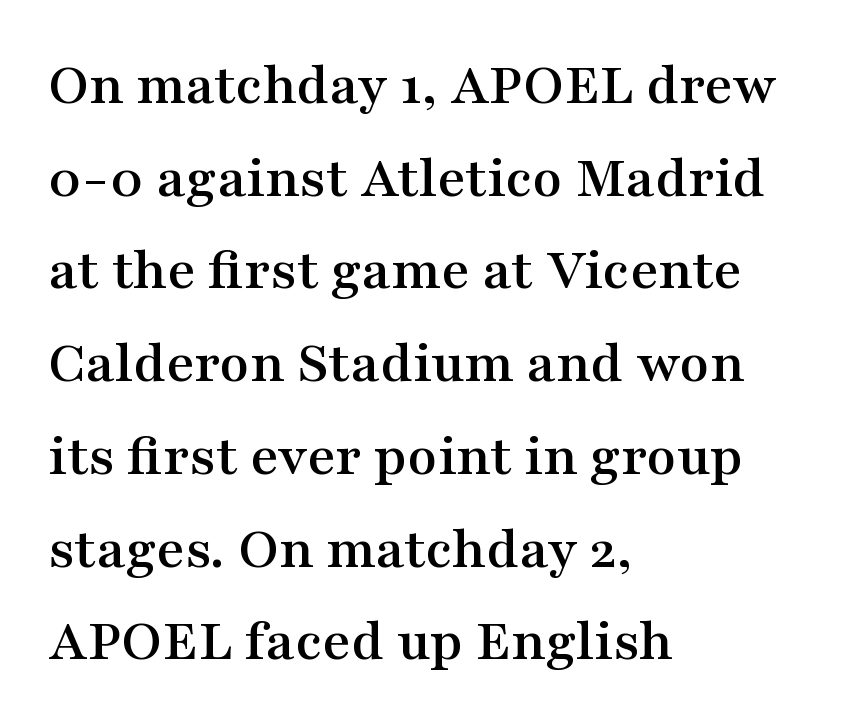
{"serif": "yes", "italic": "no", "width": "wide", "stroke_contrast": "medium", "x_height": "medium", "monospaced": "no", "underline": "no", "align": "left", "line_spacing": "normal", "line_spacing_ratio": 1.52, "letter_spacing": "normal", "letter_spacing_em": 0.0, "glyph_px": 61}
